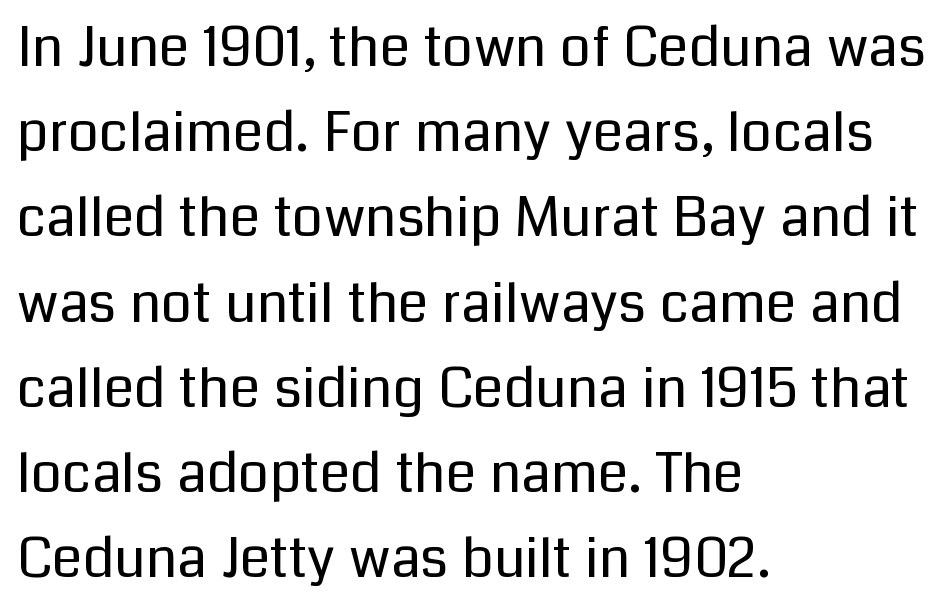
Horizontal alignment here is leftward, the default for most running prose. Students, observe: this is what conventionally led text looks like. The rendering shows plain stroke endings on the letterforms — a sans-serif design. Stem width sits at or under what a default text font uses. Every character sits straight up, as roman type does. The rendering uses natural spacing where letterforms have individual widths.
